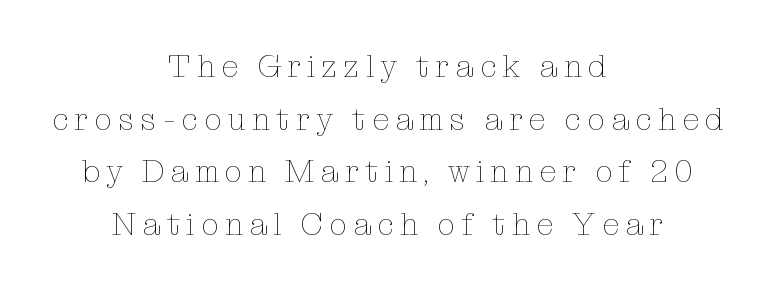
{"italic": "no", "bold": "no", "weight": "thin", "width": "normal", "stroke_contrast": "low", "x_height": "medium", "monospaced": "no", "underline": "no", "align": "center", "line_spacing": "normal", "line_spacing_ratio": 1.7, "letter_spacing": "wide", "letter_spacing_em": 0.2, "glyph_px": 31}
